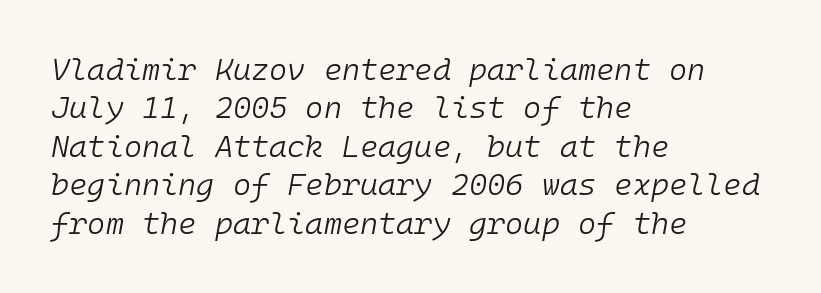
The baseline area is clear. Bold? No — there's no thickening of the strokes. Teacher's note: observe the even left margin — that is flush-left alignment. Tall strokes in this sample are angled rather than plumb. A typesetter would call this monospace, since all characters share one set width. Caption: standard tracking, unaltered.
